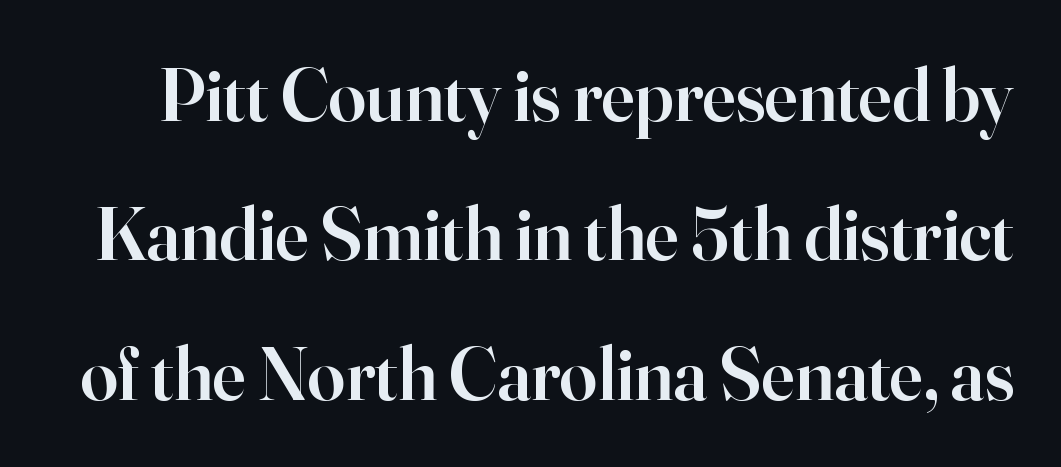
Q: Is the text bold? A: Semi-bold.
Q: Is the text italic (slanted)? A: No, it is upright.
Q: Is the typeface a serif or a sans-serif typeface? A: Serif.
Q: Is the text underlined? A: No.
Q: Is the spacing between letters normal or unusually wide? A: Normal.
Q: Width (condensed, normal, or wide)? A: Normal.
Q: Stroke contrast? A: High.
Q: x-height? A: Small.
Q: Monospaced? A: No.
